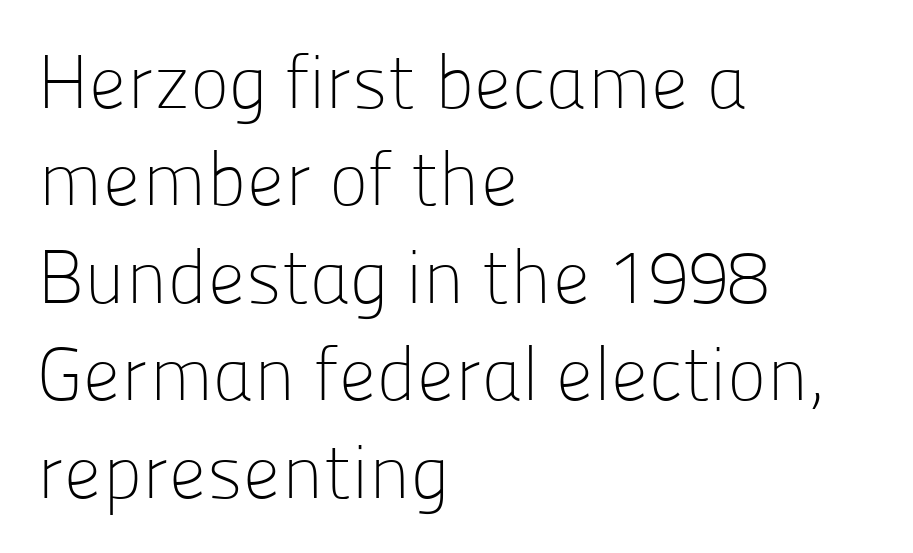
The letters carry no serifs — their stems end cleanly without finishing strokes. Does the leading feel generous? No, just average. Posture: vertical. The weight tops out at a normal text grade. The face used here is proportionally spaced, like ordinary book or web type.
